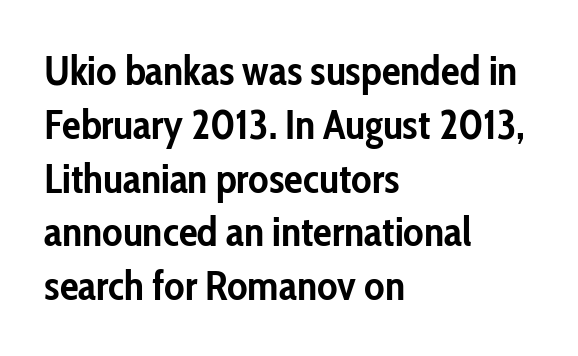
{"serif": "no", "italic": "no", "bold": "yes", "weight": "semibold", "width": "condensed", "stroke_contrast": "low", "x_height": "medium", "monospaced": "no", "underline": "no", "align": "left", "line_spacing": "normal", "line_spacing_ratio": 1.28, "letter_spacing": "normal", "letter_spacing_em": 0.0, "glyph_px": 42}
